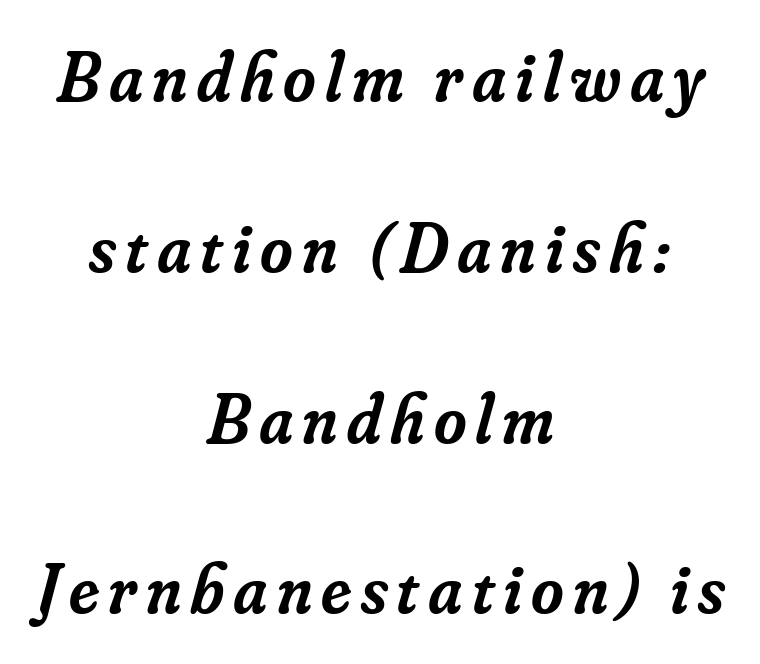
The image shows 70 px semibold serif type, italic (leaning right); set centered, loose line spacing (2.44x), not underlined; low stroke contrast and a small x-height.
